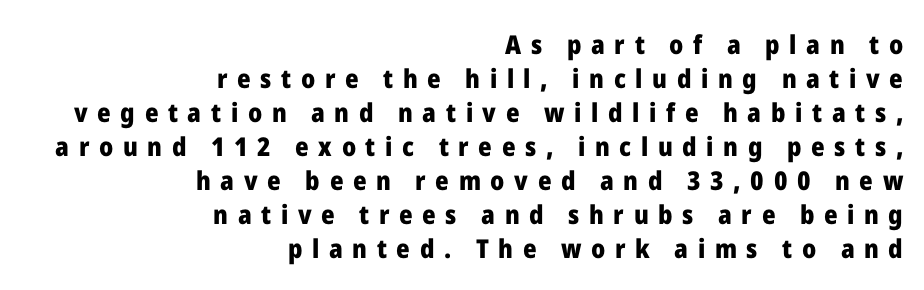
The image shows 26 px bold type, upright; set right-aligned, normal line spacing (1.31x), unusually wide letter spacing (+0.37 em), not underlined.
